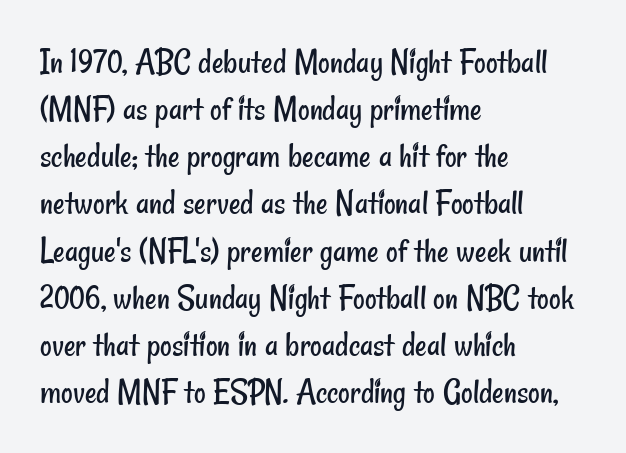
{"serif": "no", "bold": "no", "weight": "regular", "width": "condensed", "stroke_contrast": "low", "x_height": "small", "monospaced": "no", "underline": "no", "align": "left", "line_spacing": "normal", "line_spacing_ratio": 1.31, "letter_spacing": "normal", "letter_spacing_em": 0.0, "glyph_px": 36}
